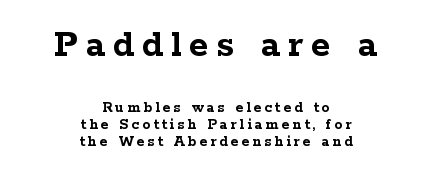
Q: Is the text bold? A: Yes.
Q: Is the text italic (slanted)? A: No, it is upright.
Q: Is the typeface a serif or a sans-serif typeface? A: Serif.
Q: Is the text underlined? A: No.
Q: How is the paragraph aligned? A: Centered.
Q: Is the spacing between lines tight, normal or loose? A: Tight.
Q: Which block of text is set in a larger size, the first (top) or the second (bottom)? A: The first (top) one.
Q: Width (condensed, normal, or wide)? A: Wide.
Q: Stroke contrast? A: Low.
Q: x-height? A: Medium.
Q: Monospaced? A: No.
